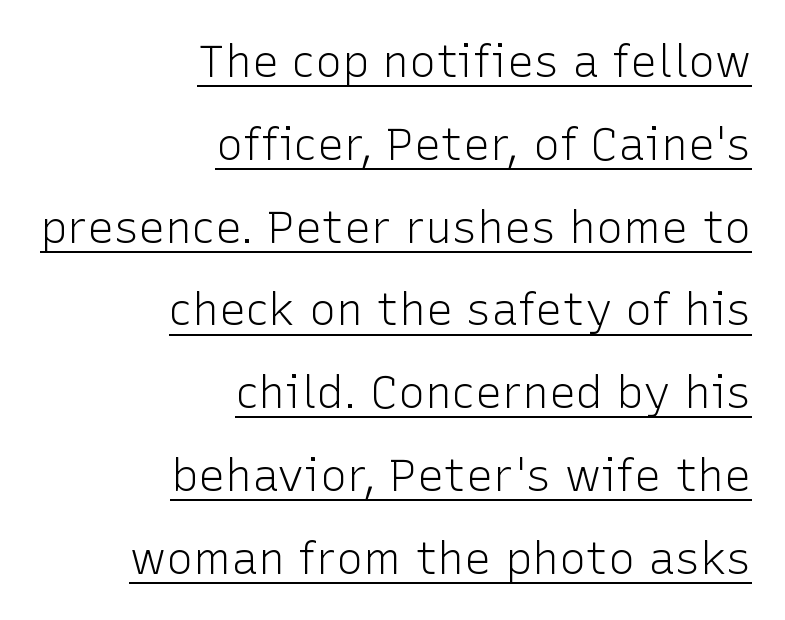
Q: Is the text bold? A: No.
Q: Is the text italic (slanted)? A: No, it is upright.
Q: Is the typeface a serif or a sans-serif typeface? A: Sans-serif.
Q: Is the text underlined? A: Yes.
Q: How is the paragraph aligned? A: Right-aligned.
Q: Is the spacing between letters normal or unusually wide? A: Normal.
Q: Width (condensed, normal, or wide)? A: Normal.
Q: Stroke contrast? A: Low.
Q: x-height? A: Medium.
Q: Monospaced? A: No.
